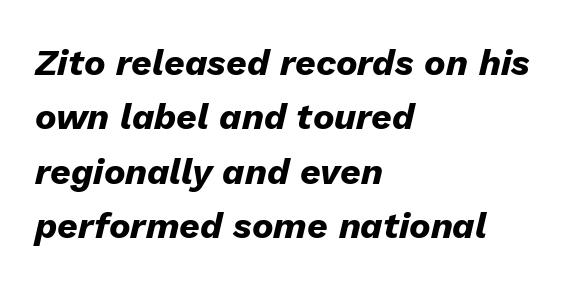
{"italic": "yes", "lean": "right", "slant_degrees": 13, "bold": "yes", "weight": "heavy", "width": "normal", "stroke_contrast": "low", "x_height": "medium", "monospaced": "no", "underline": "no", "align": "left", "line_spacing": "normal", "line_spacing_ratio": 1.51, "letter_spacing": "normal", "letter_spacing_em": 0.0, "glyph_px": 36}
